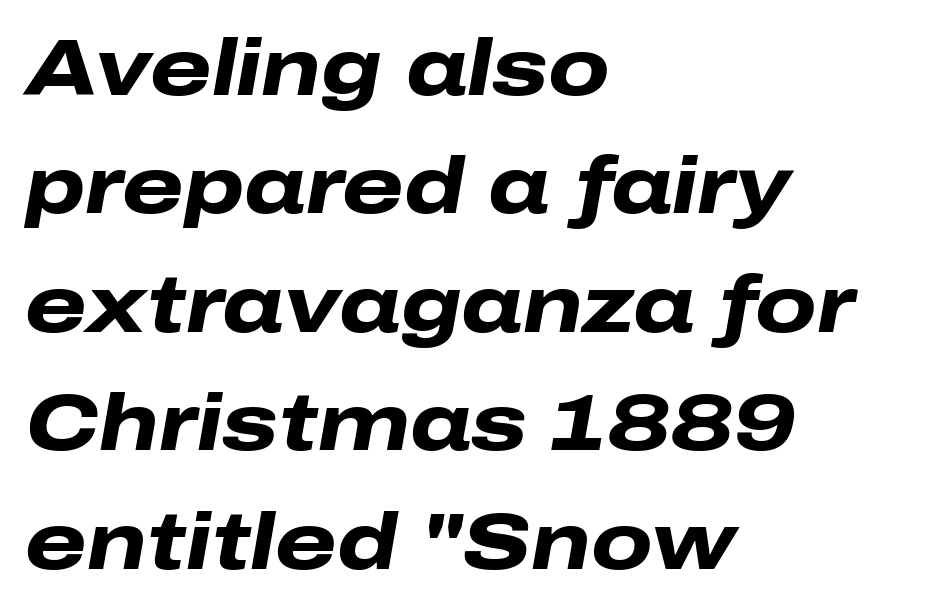
The image shows 79 px heavy, wide type, italic (leaning right); set left-aligned, normal line spacing (1.5x), normal letter spacing, not underlined; low stroke contrast and a medium x-height.
